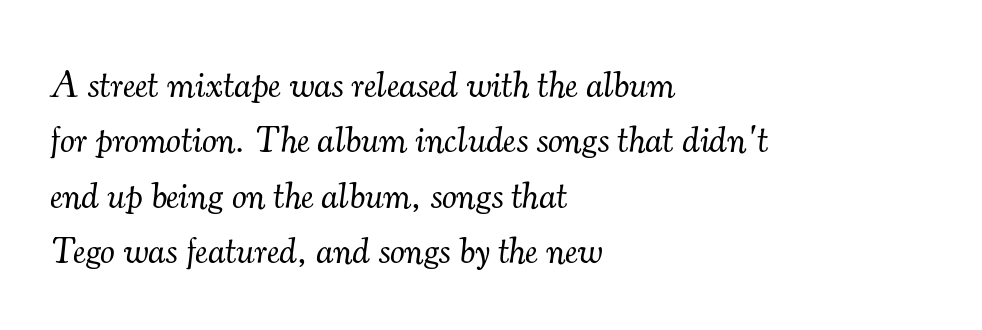
Here the glyphs are tracked normally, forming tight word shapes. Is the type heavy? It reads as light-to-regular instead. Notice how descenders clear the ascenders below comfortably — that's standard leading. You can tell it's italic because the verticals aren't actually vertical. Honestly, there is no underline to notice here at all.
